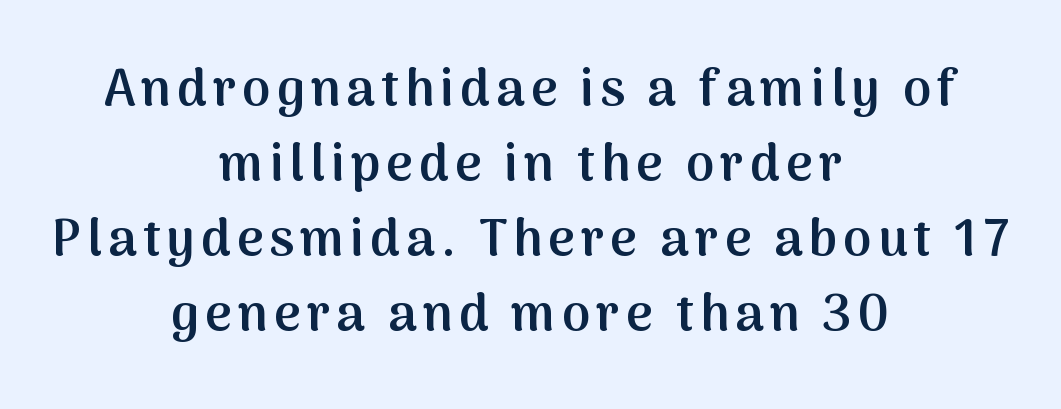
The specimen reads as upright at a glance. Typeset on center — no edge is straight. The passage shown is typed in a proportional face where columns would drift. Vertically, the passage feels balanced, rows spaced as you'd expect.
